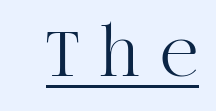
Q: Is the text bold? A: No.
Q: Is the text italic (slanted)? A: No, it is upright.
Q: Is the typeface a serif or a sans-serif typeface? A: Serif.
Q: Is the text underlined? A: Yes.
Q: Is the spacing between letters normal or unusually wide? A: Unusually wide.
Q: Width (condensed, normal, or wide)? A: Normal.
Q: Stroke contrast? A: High.
Q: x-height? A: Large.
Q: Monospaced? A: No.
